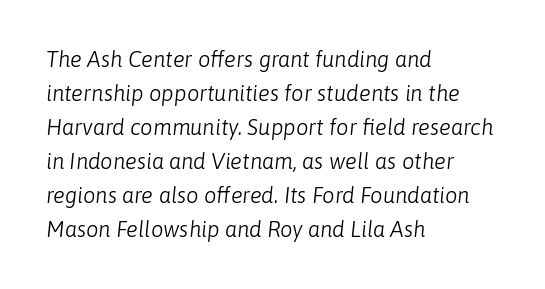
The image shows 22 px text type, italic (leaning right); set left-aligned, normal line spacing (1.55x), normal letter spacing, not underlined.
